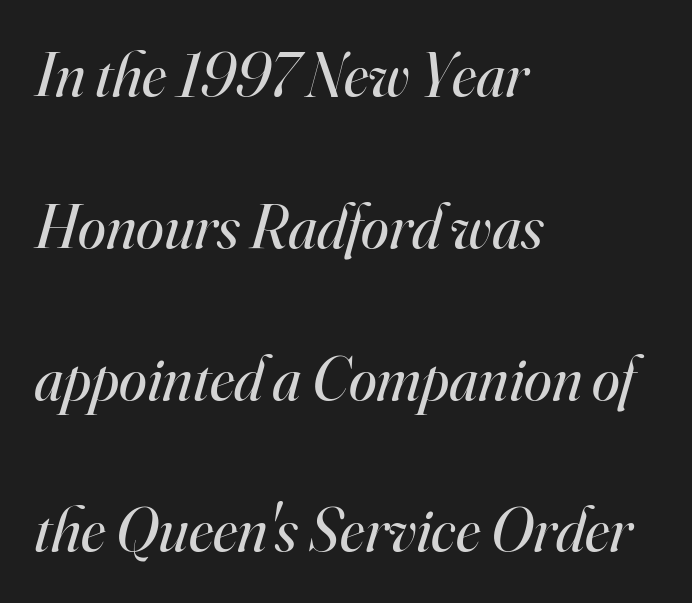
Q: Is the text bold? A: No.
Q: Is the text italic (slanted)? A: Yes, it leans right by about 16 degrees.
Q: Is the typeface a serif or a sans-serif typeface? A: Serif.
Q: Is the text underlined? A: No.
Q: How is the paragraph aligned? A: Left-aligned.
Q: Is the spacing between letters normal or unusually wide? A: Normal.
Q: Is the spacing between lines tight, normal or loose? A: Loose.
Q: Width (condensed, normal, or wide)? A: Normal.
Q: Stroke contrast? A: High.
Q: x-height? A: Small.
Q: Monospaced? A: No.
